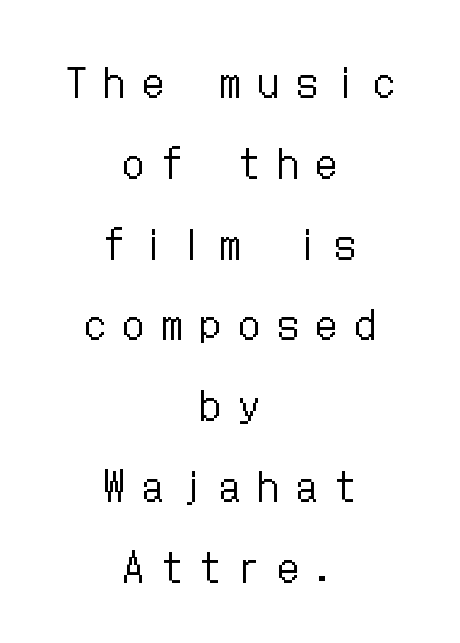
The image shows 41 px regular-weight, condensed type, upright; set centered, loose line spacing (1.97x), unusually wide letter spacing (+0.44 em), not underlined; low stroke contrast and a medium x-height.
